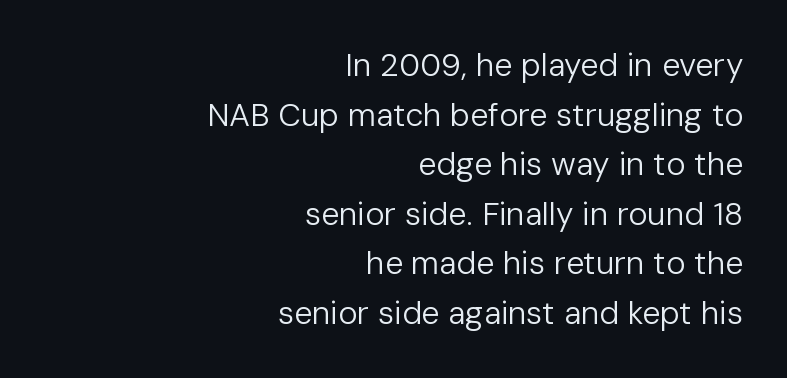
Q: Is the text bold? A: No.
Q: Is the text italic (slanted)? A: No, it is upright.
Q: Is the typeface a serif or a sans-serif typeface? A: Sans-serif.
Q: Is the text underlined? A: No.
Q: How is the paragraph aligned? A: Right-aligned.
Q: Is the spacing between letters normal or unusually wide? A: Normal.
Q: Is the spacing between lines tight, normal or loose? A: Normal.
Q: Width (condensed, normal, or wide)? A: Normal.
Q: Stroke contrast? A: Low.
Q: x-height? A: Medium.
Q: Monospaced? A: No.
